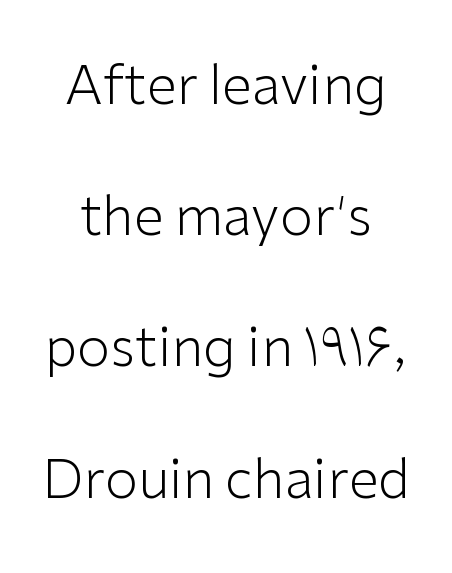
{"serif": "no", "italic": "no", "bold": "no", "weight": "light", "width": "normal", "stroke_contrast": "low", "x_height": "medium", "monospaced": "no", "underline": "no", "align": "center", "line_spacing": "loose", "line_spacing_ratio": 2.43, "letter_spacing": "normal", "letter_spacing_em": 0.0, "glyph_px": 54}
